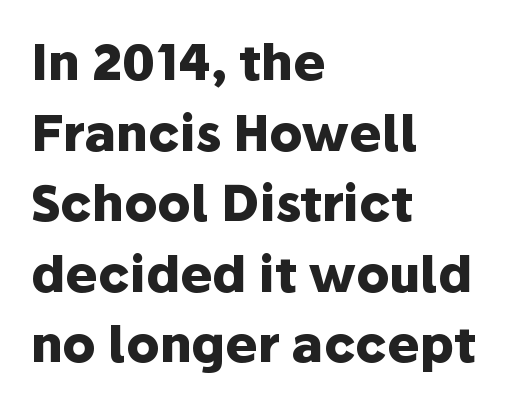
Q: Is the text bold? A: Yes.
Q: Is the text italic (slanted)? A: No, it is upright.
Q: Is the typeface a serif or a sans-serif typeface? A: Sans-serif.
Q: Is the text underlined? A: No.
Q: How is the paragraph aligned? A: Left-aligned.
Q: Is the spacing between letters normal or unusually wide? A: Normal.
Q: Is the spacing between lines tight, normal or loose? A: Normal.
Q: Width (condensed, normal, or wide)? A: Normal.
Q: Stroke contrast? A: Low.
Q: x-height? A: Medium.
Q: Monospaced? A: No.
